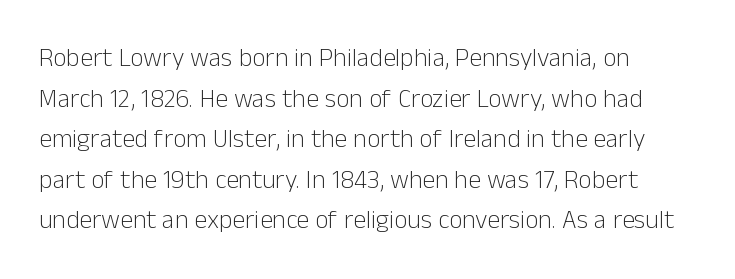
{"italic": "no", "bold": "no", "underline": "no", "align": "left", "line_spacing": "normal", "line_spacing_ratio": 1.56, "letter_spacing": "normal", "letter_spacing_em": 0.0, "glyph_px": 26}
